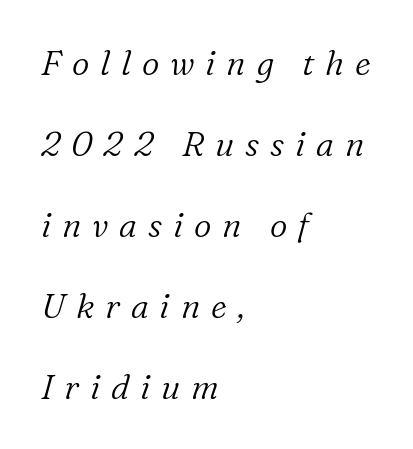
Q: Is the text bold? A: No.
Q: Is the text italic (slanted)? A: Yes, it leans right by about 16 degrees.
Q: Is the typeface a serif or a sans-serif typeface? A: Serif.
Q: Is the text underlined? A: No.
Q: How is the paragraph aligned? A: Left-aligned.
Q: Is the spacing between letters normal or unusually wide? A: Unusually wide.
Q: Is the spacing between lines tight, normal or loose? A: Loose.
Q: Width (condensed, normal, or wide)? A: Normal.
Q: Stroke contrast? A: Low.
Q: x-height? A: Medium.
Q: Monospaced? A: No.
